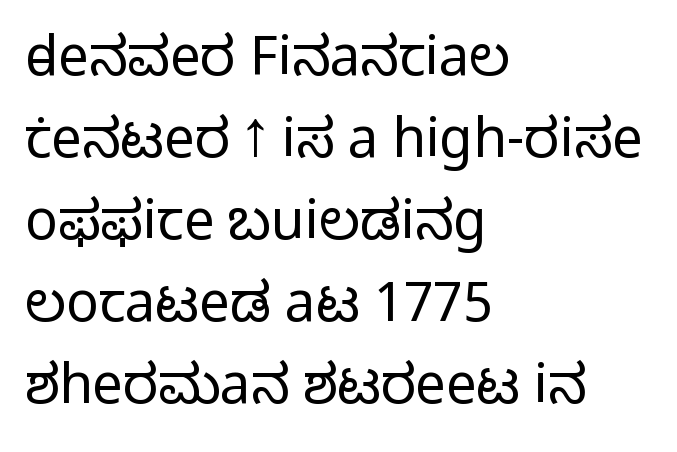
Students, observe: this is what conventionally led text looks like. Reading down the block, your eye returns to a fixed left position each line. Words appear dense and cohesive because spacing is normal. Posture: straight, roman, zero tilt. Has an underline been added? It has not.
